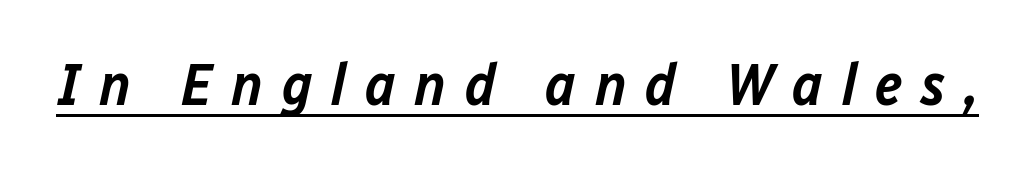
The image shows 60 px semibold type, italic (leaning right); set unusually wide letter spacing (+0.31 em), underlined; low stroke contrast and a medium x-height.
